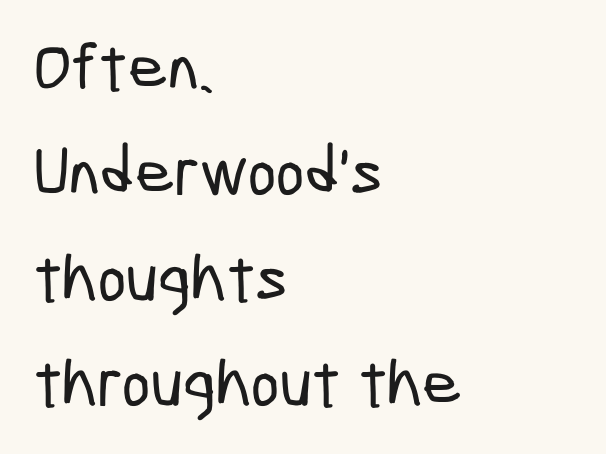
{"serif": "no", "width": "condensed", "stroke_contrast": "low", "x_height": "medium", "monospaced": "no", "underline": "no", "align": "left", "line_spacing": "normal", "line_spacing_ratio": 1.55, "letter_spacing": "normal", "letter_spacing_em": 0.0, "glyph_px": 68}
